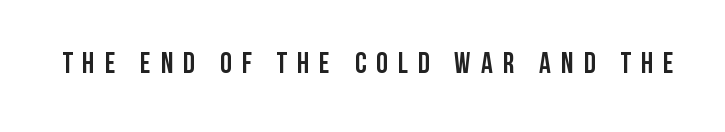
Is this a fixed-width face? No — the glyphs have proportional, varying widths. A typesetter would call this heavily tracked-out type. This is heavy type, rendered in bold. I'd call this a sans setting — the letters go barefoot. This is roman type, the default non-slanted kind.
